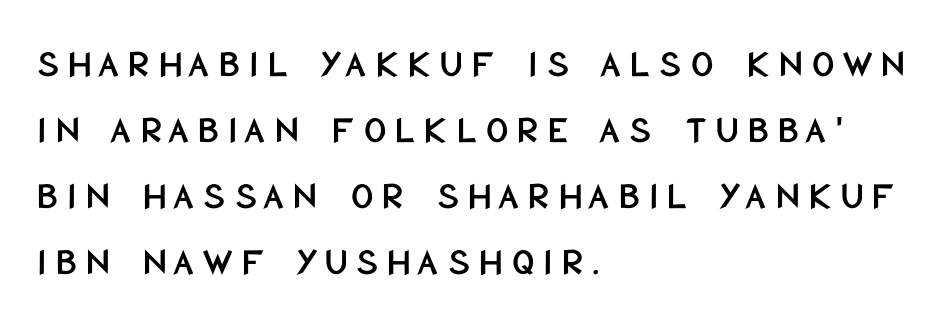
The image shows 39 px condensed sans-serif type, upright; set left-aligned, normal line spacing (1.69x), unusually wide letter spacing (+0.23 em), not underlined; low stroke contrast and a large x-height.
